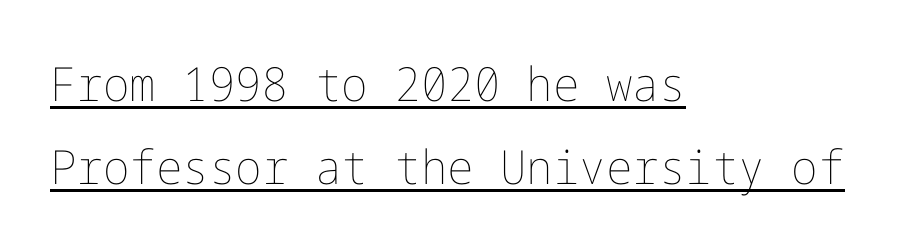
Vertical strokes here are truly vertical. Notice how the passage keeps a crisp vertical edge on the left only. The face looks like a standard text weight, possibly lighter. A typesetter would call this zero additional tracking. What decoration does the sample have? An underline.
